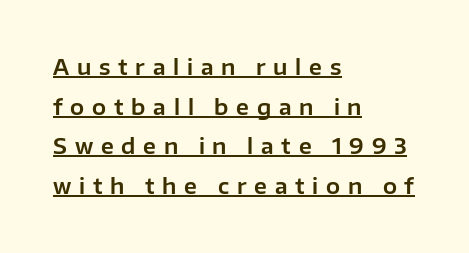
Q: Is the text italic (slanted)? A: No, it is upright.
Q: Is the text underlined? A: Yes.
Q: How is the paragraph aligned? A: Left-aligned.
Q: Is the spacing between letters normal or unusually wide? A: Unusually wide.
